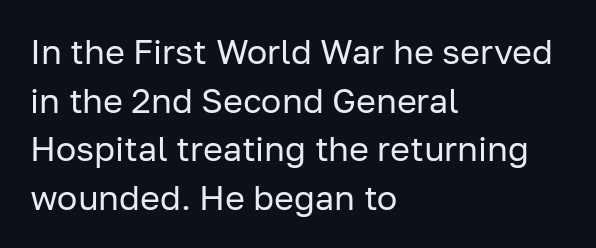
Stem width sits at or under what a default text font uses. The passage shown is not underscored anywhere. This sample has the flowing, uneven cadence of proportional lettering. The passage shown is typeset with a sans-serif family. Reading down the column, the eye jumps a familiar distance to each next line.
